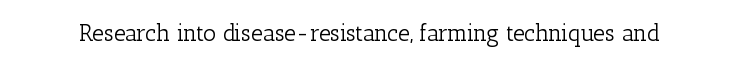
{"italic": "no", "bold": "no", "underline": "no", "letter_spacing": "normal", "letter_spacing_em": 0.0, "glyph_px": 23}
